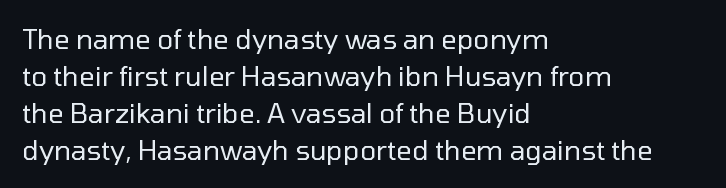
The image shows 27 px text type, upright; set left-aligned, normal line spacing (1.37x), normal letter spacing, not underlined.
